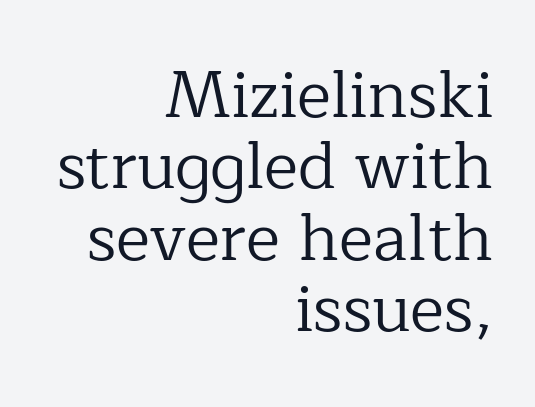
{"serif": "yes", "italic": "no", "bold": "no", "weight": "regular", "width": "normal", "stroke_contrast": "low", "x_height": "medium", "monospaced": "no", "underline": "no", "align": "right", "line_spacing": "tight", "line_spacing_ratio": 1.1, "letter_spacing": "normal", "letter_spacing_em": 0.0, "glyph_px": 65}
